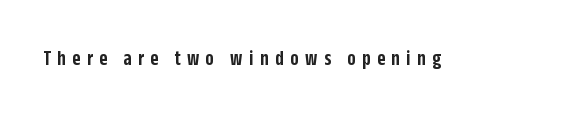
Q: Is the text bold? A: Semi-bold.
Q: Is the text italic (slanted)? A: No, it is upright.
Q: Is the text underlined? A: No.
Q: Is the spacing between letters normal or unusually wide? A: Unusually wide.
